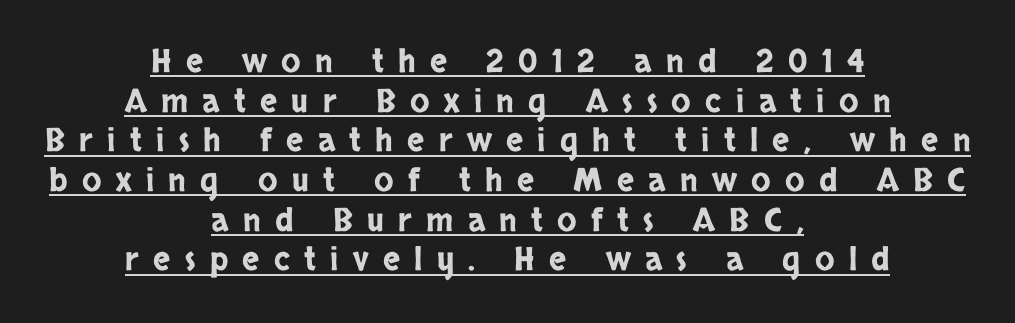
Q: Is the text italic (slanted)? A: No, it is upright.
Q: Is the typeface a serif or a sans-serif typeface? A: Sans-serif.
Q: Is the text underlined? A: Yes.
Q: How is the paragraph aligned? A: Centered.
Q: Is the spacing between letters normal or unusually wide? A: Unusually wide.
Q: Width (condensed, normal, or wide)? A: Condensed.
Q: Stroke contrast? A: Low.
Q: x-height? A: Large.
Q: Monospaced? A: No.
